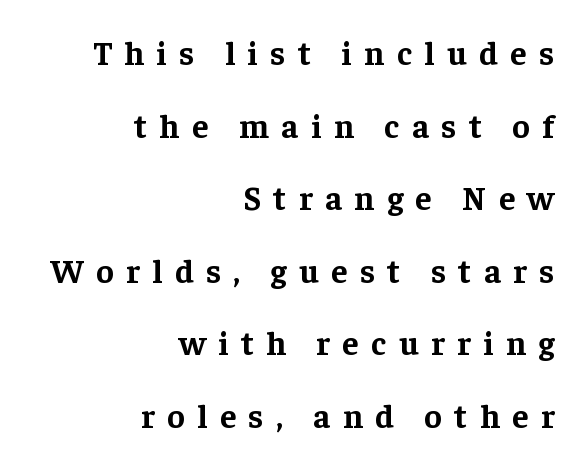
The image shows 33 px bold serif type, upright; set right-aligned, loose line spacing (2.2x), unusually wide letter spacing (+0.38 em), not underlined; low stroke contrast and a medium x-height.
